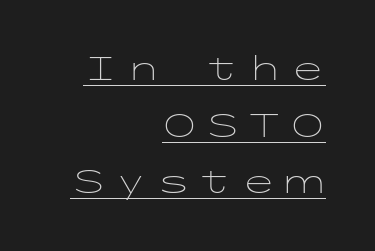
The image shows 32 px light, wide sans-serif type, upright; set right-aligned, line spacing 1.77x, unusually wide letter spacing (+0.23 em), underlined; low stroke contrast and a medium x-height.
